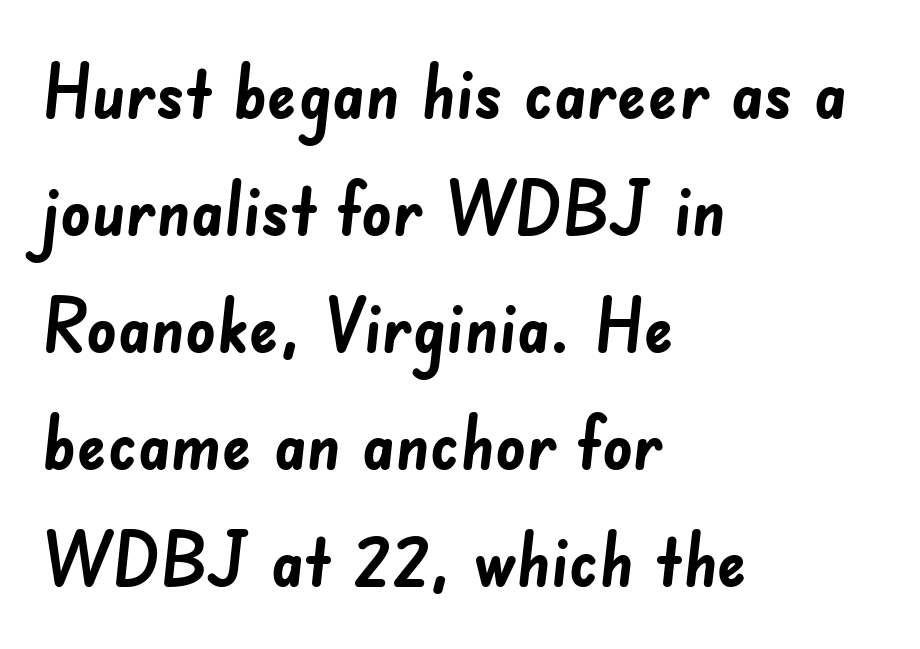
{"serif": "no", "bold": "yes", "weight": "semibold", "width": "normal", "stroke_contrast": "low", "x_height": "small", "monospaced": "no", "underline": "no", "align": "left", "line_spacing": "normal", "line_spacing_ratio": 1.58, "letter_spacing": "normal", "letter_spacing_em": 0.0, "glyph_px": 74}
